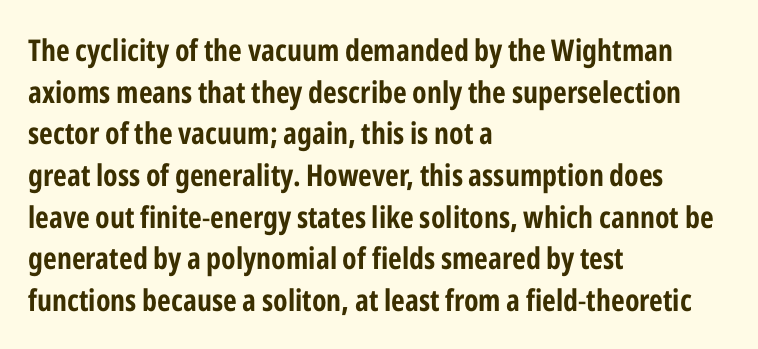
Q: Is the text italic (slanted)? A: No, it is upright.
Q: Is the typeface a serif or a sans-serif typeface? A: Sans-serif.
Q: Is the text underlined? A: No.
Q: How is the paragraph aligned? A: Left-aligned.
Q: Is the spacing between letters normal or unusually wide? A: Normal.
Q: Is the spacing between lines tight, normal or loose? A: Normal.
Q: Width (condensed, normal, or wide)? A: Condensed.
Q: Stroke contrast? A: Low.
Q: x-height? A: Medium.
Q: Monospaced? A: No.
